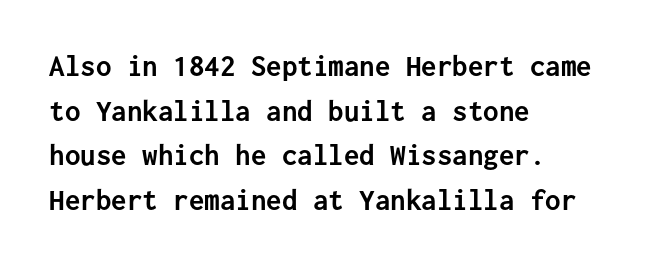
{"serif": "no", "italic": "no", "bold": "yes", "weight": "semibold", "width": "normal", "stroke_contrast": "low", "x_height": "medium", "monospaced": "yes", "underline": "no", "align": "left", "line_spacing": "normal", "line_spacing_ratio": 1.44, "letter_spacing": "normal", "letter_spacing_em": 0.0, "glyph_px": 31}
